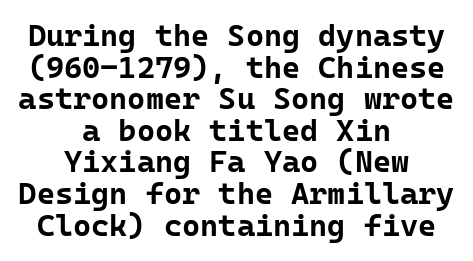
Q: Is the text bold? A: Yes.
Q: Is the text italic (slanted)? A: No, it is upright.
Q: Is the typeface a serif or a sans-serif typeface? A: Sans-serif.
Q: Is the text underlined? A: No.
Q: How is the paragraph aligned? A: Centered.
Q: Is the spacing between letters normal or unusually wide? A: Normal.
Q: Is the spacing between lines tight, normal or loose? A: Tight.
Q: Width (condensed, normal, or wide)? A: Normal.
Q: Stroke contrast? A: Low.
Q: x-height? A: Medium.
Q: Monospaced? A: Yes.
